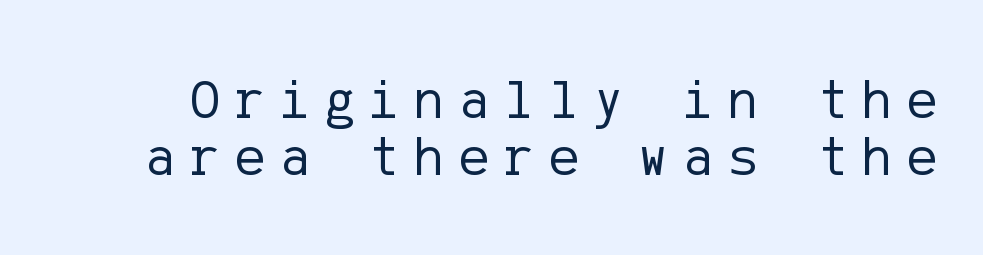
Type style note: lacks serifs. Every character sits straight up, as roman type does. Vertical spacing — tight. The words here are not underlined. The typesetting does not lean heavy: it is not bold.
